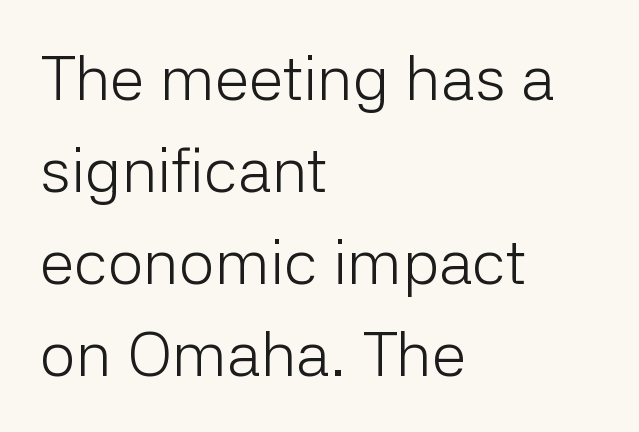
No chunkiness to these letters — they're not bold. Proportional: the letters do not fall into vertical columns. Posture: upright roman. The passage is arranged the way most books set body copy — flush left. This sample uses plain, unmodified letter spacing. Nobody drew a line under any word here.
